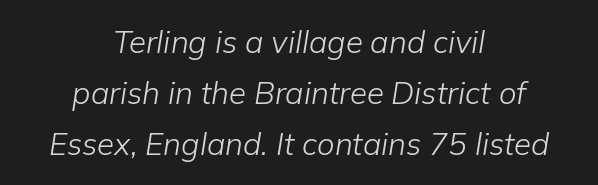
Q: Is the text bold? A: No.
Q: Is the text italic (slanted)? A: Yes, it leans right by about 9 degrees.
Q: Is the text underlined? A: No.
Q: How is the paragraph aligned? A: Centered.
Q: Is the spacing between letters normal or unusually wide? A: Normal.
Q: Is the spacing between lines tight, normal or loose? A: Normal.
Q: Width (condensed, normal, or wide)? A: Normal.
Q: Stroke contrast? A: Low.
Q: x-height? A: Medium.
Q: Monospaced? A: No.
